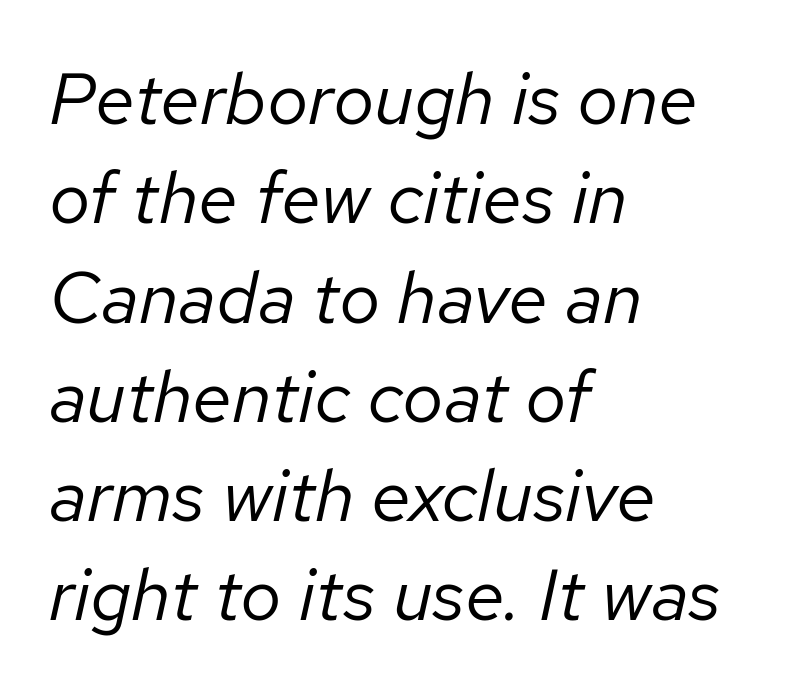
Q: Is the text bold? A: No.
Q: Is the text italic (slanted)? A: Yes, it leans right by about 12 degrees.
Q: Is the text underlined? A: No.
Q: How is the paragraph aligned? A: Left-aligned.
Q: Is the spacing between letters normal or unusually wide? A: Normal.
Q: Is the spacing between lines tight, normal or loose? A: Normal.
Q: Width (condensed, normal, or wide)? A: Normal.
Q: Stroke contrast? A: Low.
Q: x-height? A: Medium.
Q: Monospaced? A: No.
